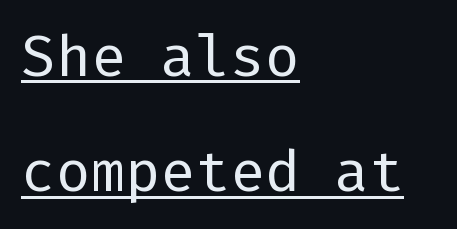
Reading down the block, your eye returns to a fixed left position each line. Each new line begins a long way beneath the previous one. Typographically, this falls in the sans-serif category. On a weight scale, this lands at 450 or below. Characters follow at the spacing the type designer built in.
